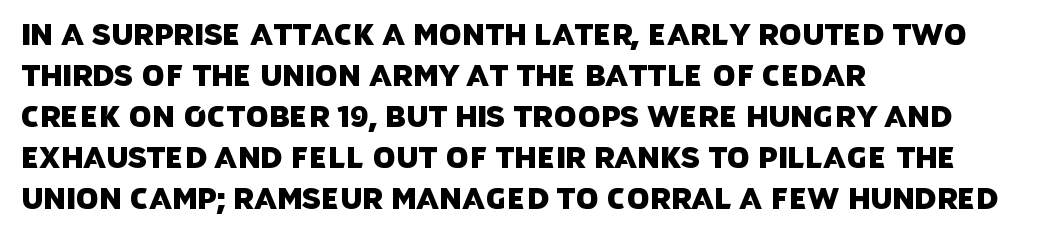
The face used here is proportionally spaced, like ordinary book or web type. The letters sit at their default tracking, neither squeezed nor spread. Letters rest on an invisible, unmarked baseline. Compared with a centered layout, this one pins lines to the left instead. The text was rendered using a sans face with plain stroke endings.
